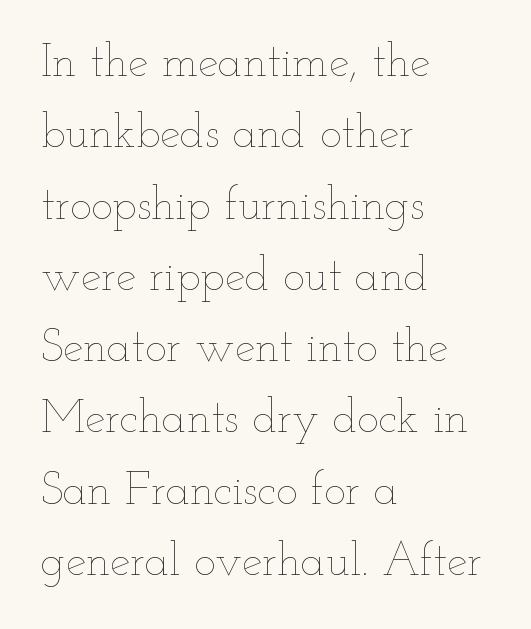
Q: Is the text bold? A: No.
Q: Is the text italic (slanted)? A: No, it is upright.
Q: Is the text underlined? A: No.
Q: How is the paragraph aligned? A: Left-aligned.
Q: Is the spacing between letters normal or unusually wide? A: Normal.
Q: Is the spacing between lines tight, normal or loose? A: Normal.
Q: Width (condensed, normal, or wide)? A: Wide.
Q: Stroke contrast? A: Low.
Q: x-height? A: Small.
Q: Monospaced? A: No.
